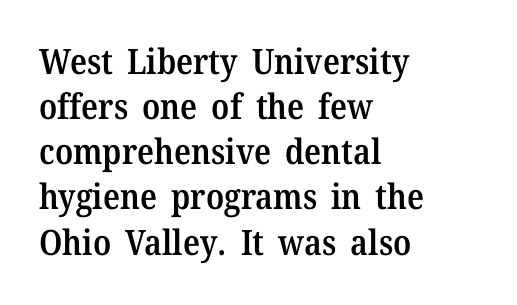
The image shows 35 px semibold serif type, upright; set left-aligned, normal line spacing (1.29x), normal letter spacing, not underlined; medium stroke contrast and a medium x-height.
